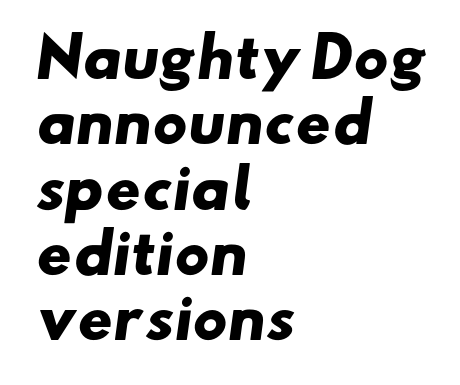
The glyphs have the mass of a bold cut. Tracking here is standard; glyphs follow each other at the usual distance. The specimen omits any rule beneath the text block's lines. The rendering shows plain stroke endings on the letterforms — a sans-serif design. Casual observation: everything's shoved over to the left. These lines are rendered in a variable-pitch font.
